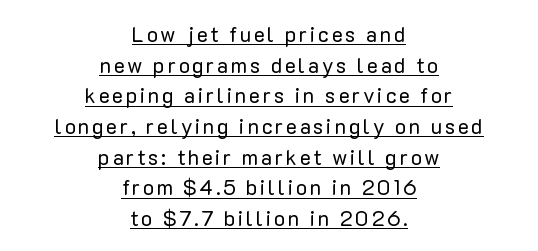
{"italic": "no", "bold": "no", "underline": "yes", "align": "center", "line_spacing": "normal", "line_spacing_ratio": 1.46, "glyph_px": 21}
